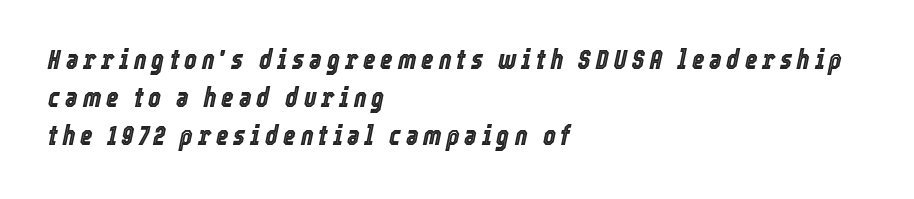
Q: Is the text italic (slanted)? A: Yes, it leans right by about 12 degrees.
Q: Is the text underlined? A: No.
Q: How is the paragraph aligned? A: Left-aligned.
Q: Is the spacing between lines tight, normal or loose? A: Normal.
